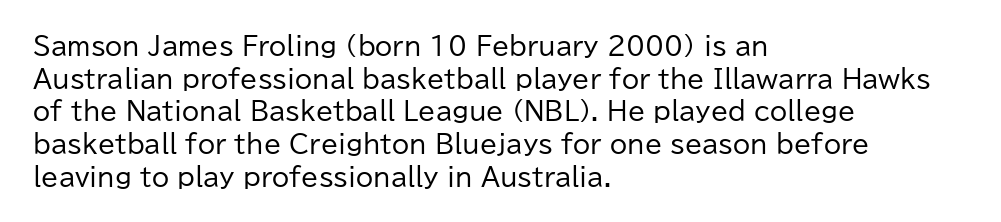
Q: Is the text bold? A: No.
Q: Is the text italic (slanted)? A: No, it is upright.
Q: Is the text underlined? A: No.
Q: How is the paragraph aligned? A: Left-aligned.
Q: Is the spacing between letters normal or unusually wide? A: Normal.
Q: Is the spacing between lines tight, normal or loose? A: Normal.
